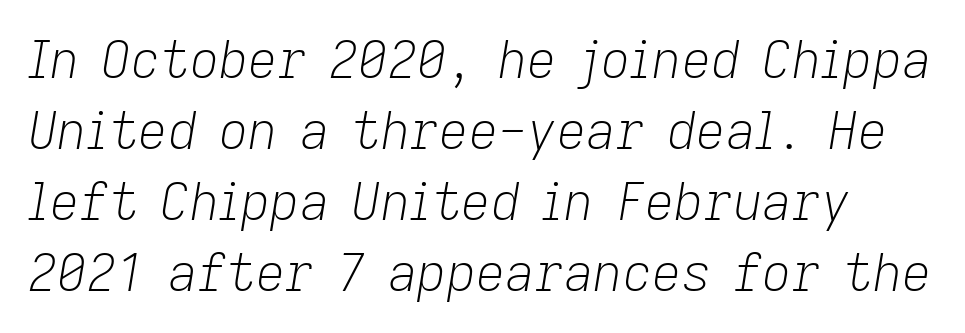
Standard letterfit; no display-style spreading of the glyphs. Clear beneath every line of the passage. Think of a printed novel: that variable character pitch is what you see here. Italic? Definitely — the glyphs are oblique. The leading is moderate, giving the passage an even texture.
